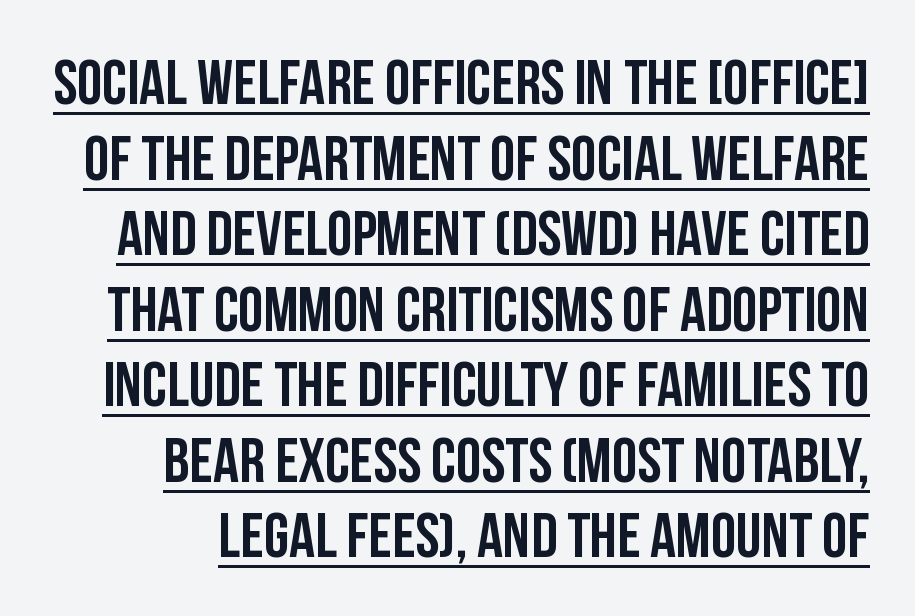
These characters rest on top of a visible drawn line. Here the glyphs are tracked normally, forming tight word shapes. Looks like regular typesetting: each glyph gets only the width it needs. Nothing sits at the stroke ends, so this counts as sans-serif. This is roman type, the default non-slanted kind.
